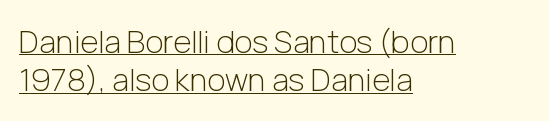
{"serif": "no", "italic": "no", "bold": "no", "weight": "light", "width": "normal", "stroke_contrast": "low", "x_height": "medium", "monospaced": "no", "underline": "yes", "align": "left", "line_spacing_ratio": 1.24, "letter_spacing": "normal", "letter_spacing_em": 0.0, "glyph_px": 31}
